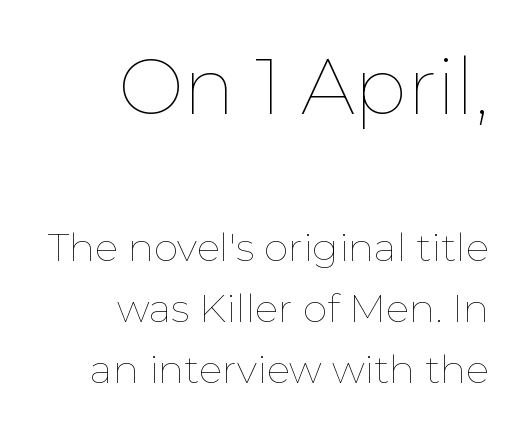
{"italic": "no", "bold": "no", "weight": "thin", "width": "normal", "stroke_contrast": "low", "x_height": "medium", "monospaced": "no", "underline": "no", "align": "right", "line_spacing": "normal", "line_spacing_ratio": 1.57, "letter_spacing": "normal", "letter_spacing_em": 0.0, "larger_block": "first", "size_ratio": 2.0, "glyph_px": 78}
